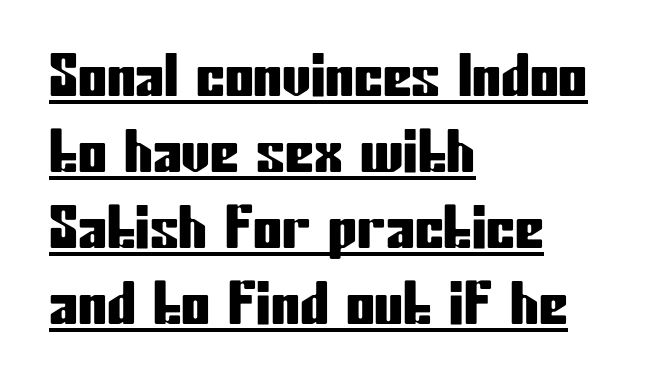
Honestly, the underline is the first thing you notice here. Nobody touched the tracking dial on this one. Look at the bottom of the vertical strokes: they stop flat, with no serifs. Do the characters align in a grid? No, the font is proportional. How would I describe the line gaps? Plain and ordinary. The axis of the letterforms is exactly vertical.
